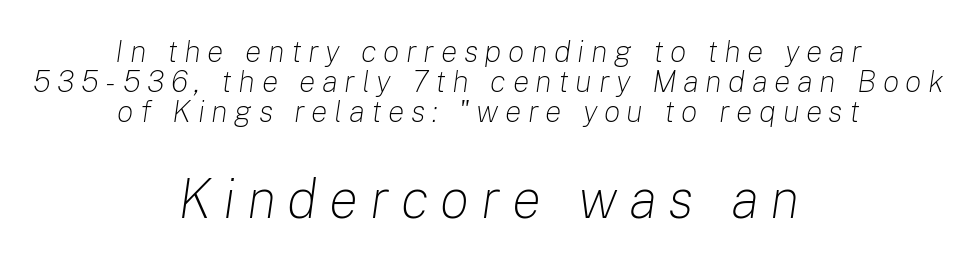
Weight: regular or lighter. The face used here is proportionally spaced, like ordinary book or web type. What stands out about the letter spacing? Its width — letters are far apart. Neither beginnings nor endings align; midpoints do. The area under the type is left untouched. The face used here has a pronounced slope to its letters.
